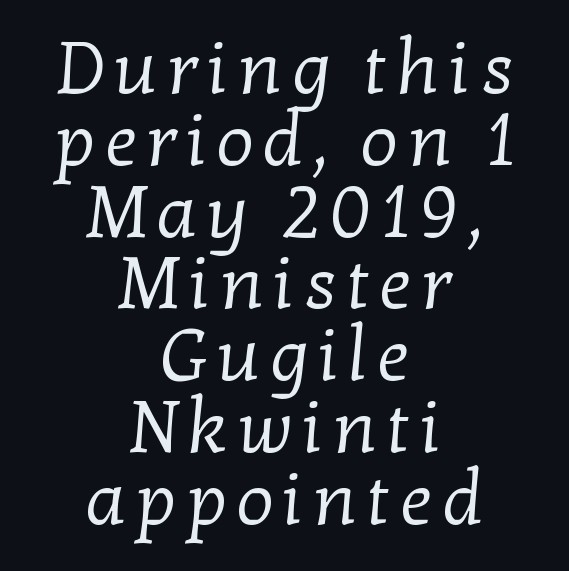
Q: Is the text bold? A: No.
Q: Is the typeface a serif or a sans-serif typeface? A: Serif.
Q: Is the text underlined? A: No.
Q: How is the paragraph aligned? A: Centered.
Q: Is the spacing between lines tight, normal or loose? A: Tight.
Q: Width (condensed, normal, or wide)? A: Normal.
Q: Stroke contrast? A: Low.
Q: x-height? A: Medium.
Q: Monospaced? A: No.
